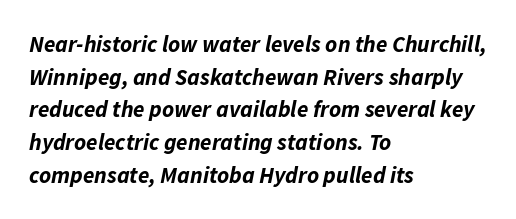
Q: Is the text bold? A: Yes.
Q: Is the text italic (slanted)? A: Yes, it leans right by about 11 degrees.
Q: Is the text underlined? A: No.
Q: How is the paragraph aligned? A: Left-aligned.
Q: Is the spacing between letters normal or unusually wide? A: Normal.
Q: Is the spacing between lines tight, normal or loose? A: Normal.
